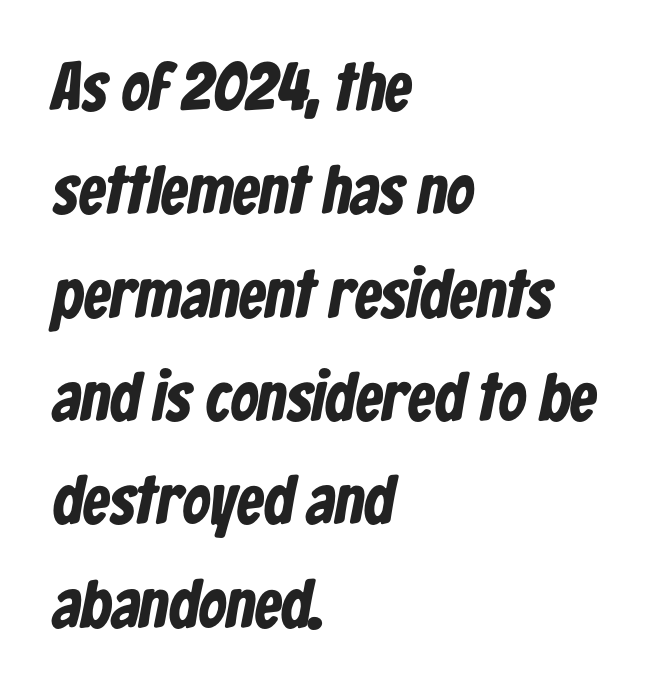
The image shows 68 px bold, condensed sans-serif type; set left-aligned, normal line spacing (1.52x), normal letter spacing, not underlined; low stroke contrast and a medium x-height.
